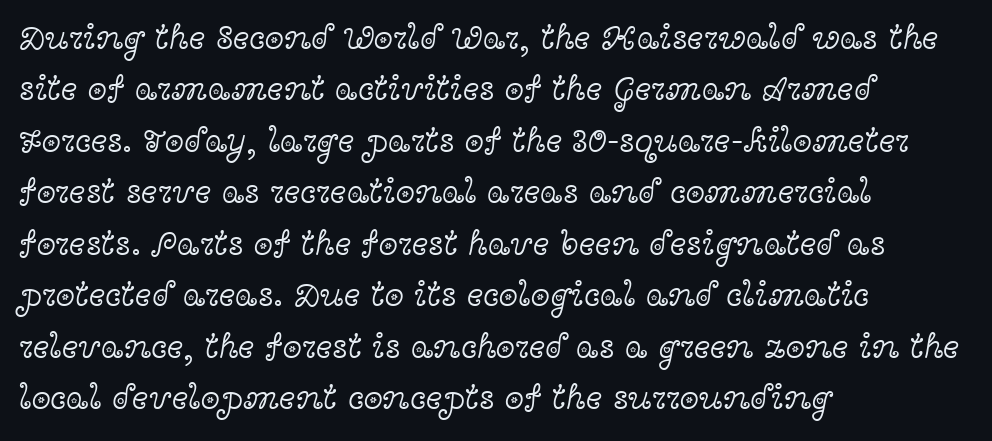
Look at the bottom of the vertical strokes: they flare into serifs here. A typesetter would call this zero additional tracking. A clean baseline with only descenders dipping below it. If you drew a ruler down the left edge, every line would touch it. This reads as an unemphasized weight, regular at the heaviest.
